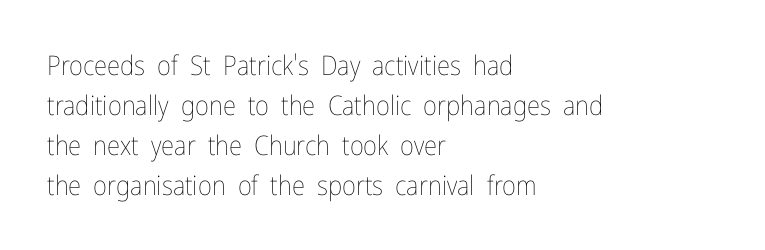
Italic: no, the glyphs are upright roman. Observe the ordinary spacing: letters are neighbours, not strangers. Line spacing here is normal. The zone under the glyphs is completely vacant. These lines stack with their left ends in a neat column.
